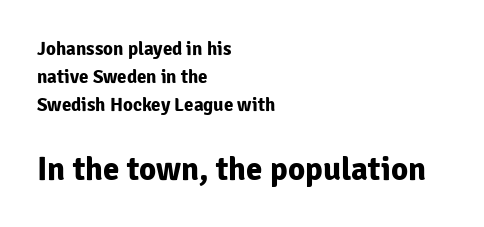
The rendering uses a moderate line-height, typical for paragraphs. The passage is arranged the way most books set body copy — flush left. Is this a fixed-width face? No — the glyphs have proportional, varying widths. What stands out about the letter spacing? Nothing — it is the standard amount.
